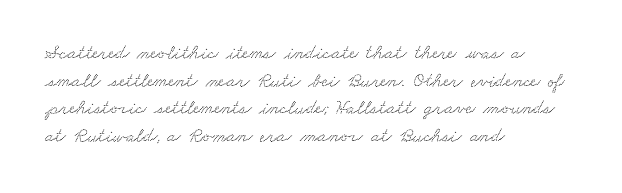
The baseline area is clear. Does extra space separate the letters? No, they use regular spacing. The passage is arranged the way most books set body copy — flush left. Honestly, the row spacing looks completely unremarkable.
